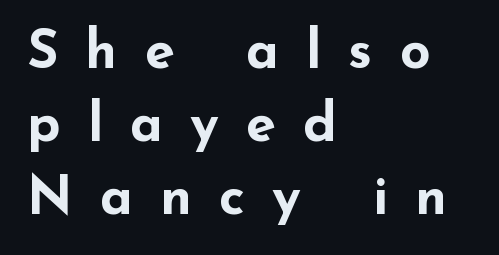
The image shows 54 px bold, wide sans-serif type, upright; set left-aligned, normal line spacing (1.35x), unusually wide letter spacing (+0.5 em), not underlined; low stroke contrast and a small x-height.
